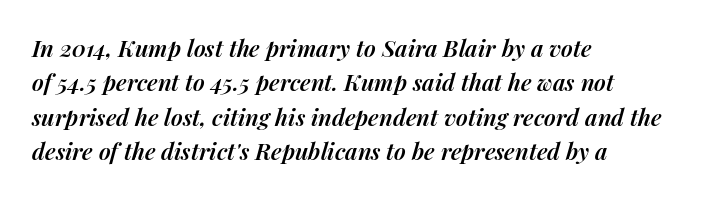
Q: Is the text bold? A: Semi-bold.
Q: Is the text italic (slanted)? A: Yes, it leans right by about 14 degrees.
Q: Is the text underlined? A: No.
Q: How is the paragraph aligned? A: Left-aligned.
Q: Is the spacing between letters normal or unusually wide? A: Normal.
Q: Is the spacing between lines tight, normal or loose? A: Normal.
